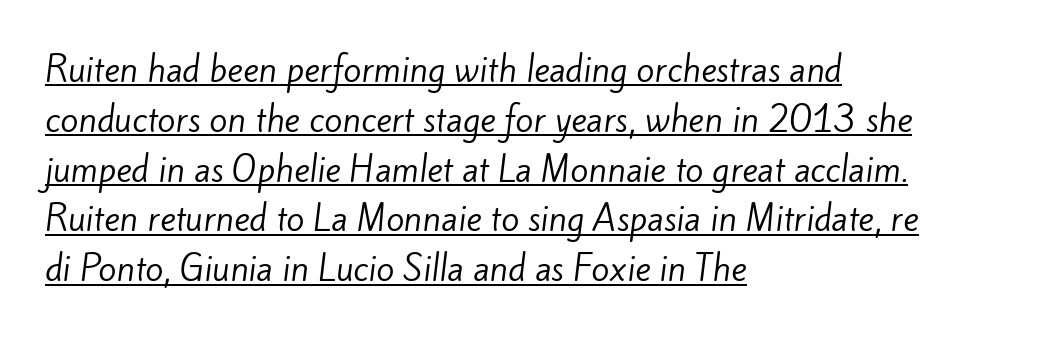
{"serif": "no", "bold": "no", "weight": "regular", "width": "normal", "stroke_contrast": "low", "x_height": "small", "monospaced": "no", "underline": "yes", "align": "left", "line_spacing": "normal", "line_spacing_ratio": 1.51, "letter_spacing": "normal", "letter_spacing_em": 0.0, "glyph_px": 33}
